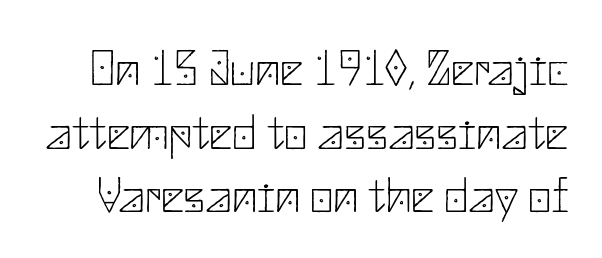
{"serif": "no", "italic": "no", "bold": "no", "weight": "thin", "width": "normal", "stroke_contrast": "low", "x_height": "small", "underline": "no", "line_spacing": "normal", "line_spacing_ratio": 1.25, "letter_spacing": "normal", "letter_spacing_em": 0.0, "glyph_px": 51}
